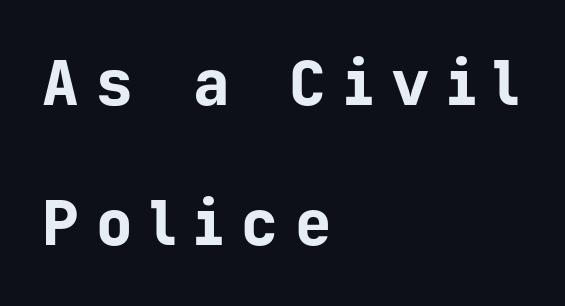
Q: Is the text bold? A: Yes.
Q: Is the text italic (slanted)? A: No, it is upright.
Q: Is the typeface a serif or a sans-serif typeface? A: Sans-serif.
Q: Is the text underlined? A: No.
Q: How is the paragraph aligned? A: Left-aligned.
Q: Is the spacing between letters normal or unusually wide? A: Unusually wide.
Q: Is the spacing between lines tight, normal or loose? A: Loose.
Q: Width (condensed, normal, or wide)? A: Normal.
Q: Stroke contrast? A: Low.
Q: x-height? A: Medium.
Q: Monospaced? A: Yes.
